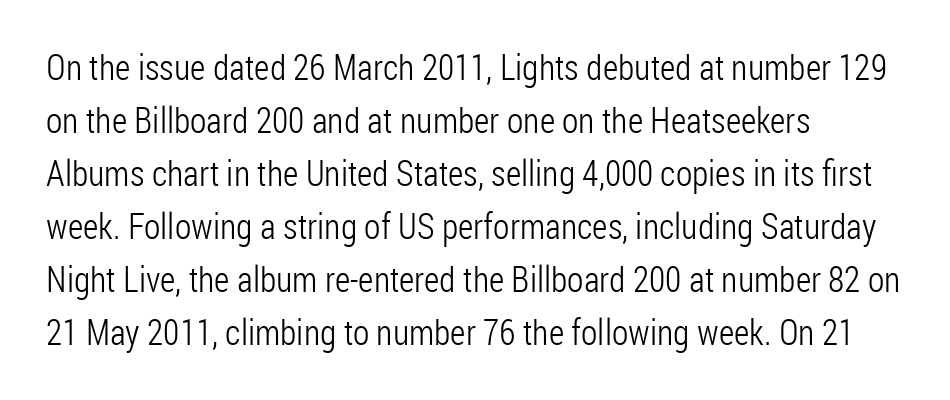
These lines were composed using upright roman letters. Any mark beneath the type? The region is blank. A typesetter would call this proportional, since set widths differ per character. The font family rendered here belongs to the sans-serif group.
